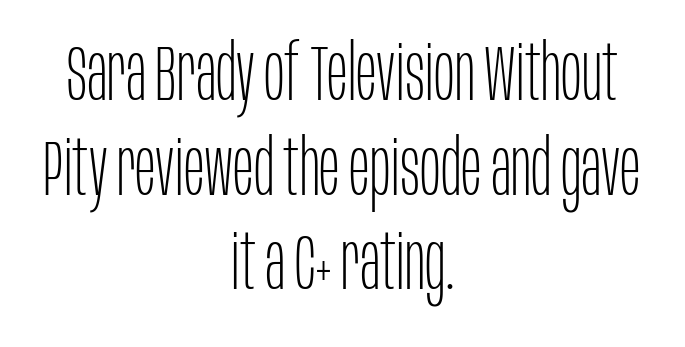
The image shows 77 px thin, condensed sans-serif type, upright; set centered, line spacing 1.23x, normal letter spacing, not underlined; low stroke contrast and a large x-height.
